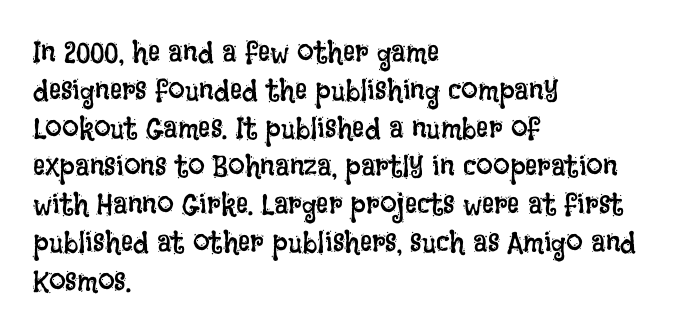
The image shows 30 px regular-weight, condensed type, upright; set left-aligned, normal line spacing (1.27x), normal letter spacing, not underlined; low stroke contrast and a large x-height.
